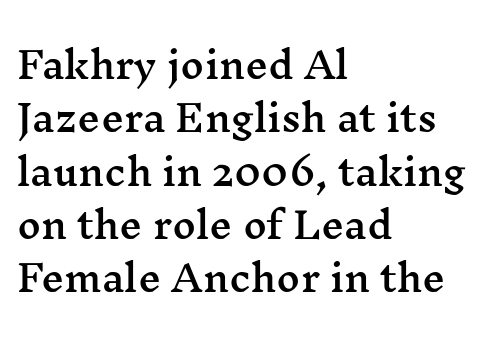
The specimen reads as upright at a glance. The lines are quadded left. Words appear dense and cohesive because spacing is normal. A normal amount of white space separates one row of letters from the next. This is serif lettering, the kind often seen in printed books.
